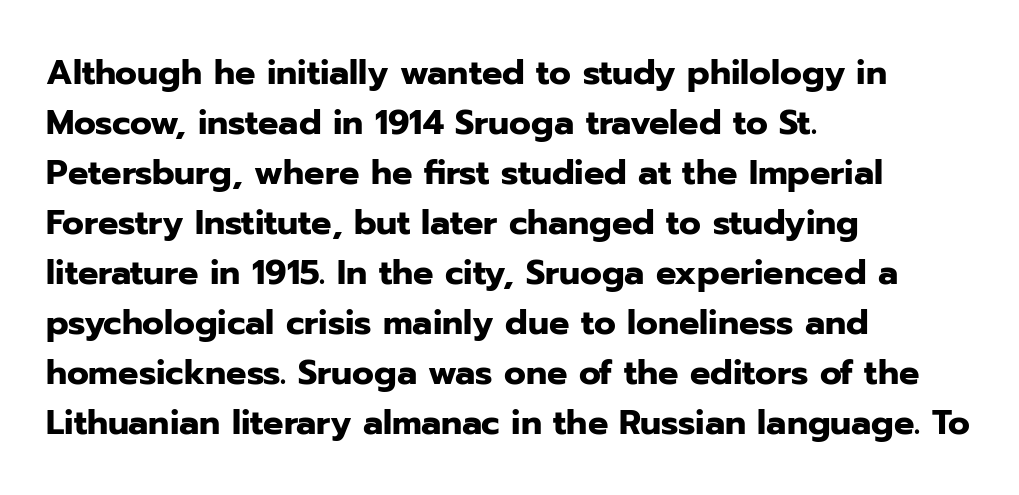
The letters sit at their default tracking, neither squeezed nor spread. Leading: standard. The type family on display is of the sans-serif kind. In terms of posture, this sample is upright.
